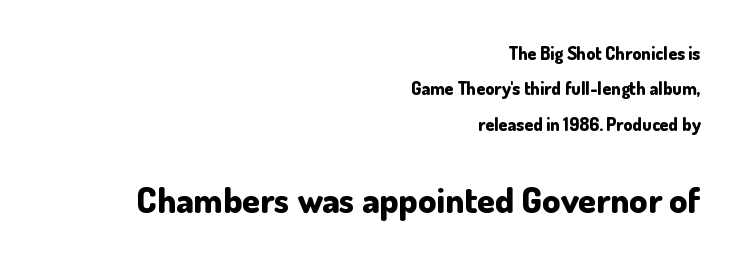
Is the block centered? No — it sits flush against the right margin. The block of text is sparse from top to bottom, with ample space between rows. Observe the absence of serifs on each vertical stroke in this sample. Italic? Not at all — the glyphs are vertical.
